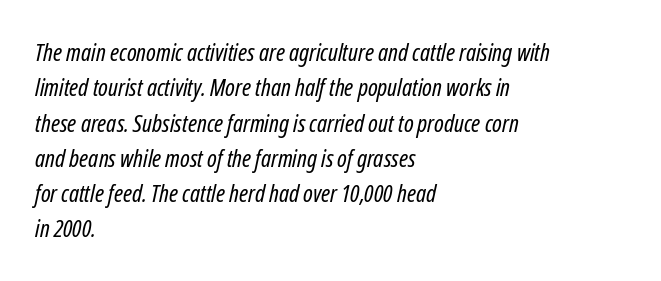
{"italic": "yes", "lean": "right", "slant_degrees": 12, "bold": "no", "underline": "no", "align": "left", "line_spacing": "normal", "line_spacing_ratio": 1.47, "letter_spacing": "normal", "letter_spacing_em": 0.0, "glyph_px": 24}
